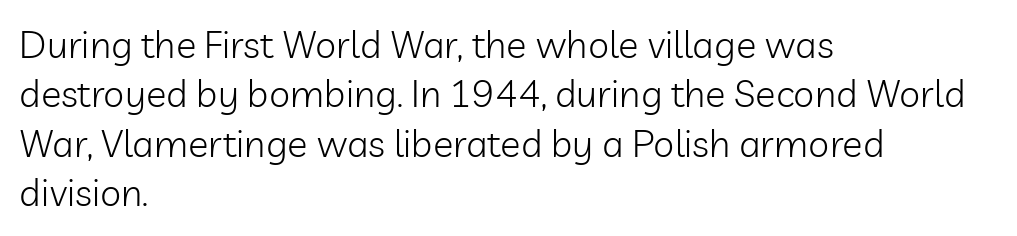
The image shows 38 px light sans-serif type, upright; set left-aligned, normal line spacing (1.3x), normal letter spacing, not underlined; low stroke contrast and a medium x-height.
